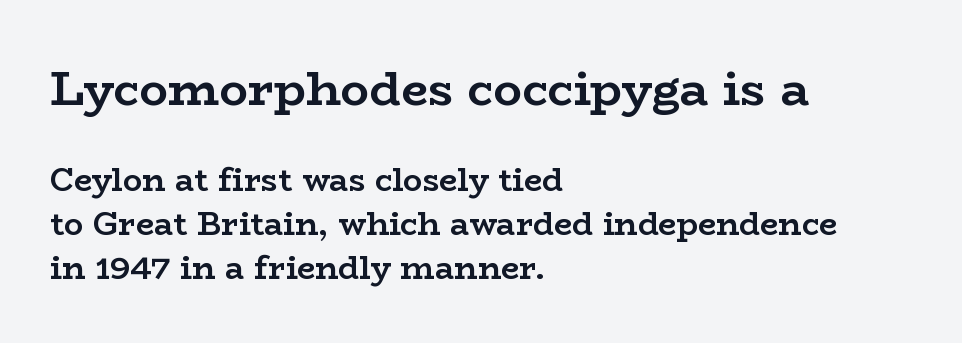
Q: Is the text bold? A: Yes.
Q: Is the text italic (slanted)? A: No, it is upright.
Q: Is the typeface a serif or a sans-serif typeface? A: Serif.
Q: Is the text underlined? A: No.
Q: How is the paragraph aligned? A: Left-aligned.
Q: Is the spacing between letters normal or unusually wide? A: Normal.
Q: Is the spacing between lines tight, normal or loose? A: Normal.
Q: Which block of text is set in a larger size, the first (top) or the second (bottom)? A: The first (top) one.
Q: Width (condensed, normal, or wide)? A: Wide.
Q: Stroke contrast? A: Low.
Q: x-height? A: Medium.
Q: Monospaced? A: No.
